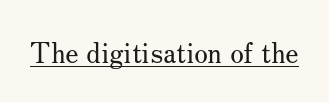
Q: Is the text bold? A: No.
Q: Is the text italic (slanted)? A: No, it is upright.
Q: Is the typeface a serif or a sans-serif typeface? A: Serif.
Q: Is the text underlined? A: Yes.
Q: Is the spacing between letters normal or unusually wide? A: Normal.
Q: Width (condensed, normal, or wide)? A: Normal.
Q: Stroke contrast? A: Medium.
Q: x-height? A: Small.
Q: Monospaced? A: No.
